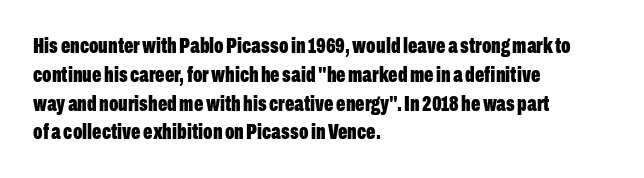
The rows are spaced the way most documents space them. Its strokes are broad and dark, the hallmark of bold type. Posture: upright roman. A bare baseline throughout the passage.
